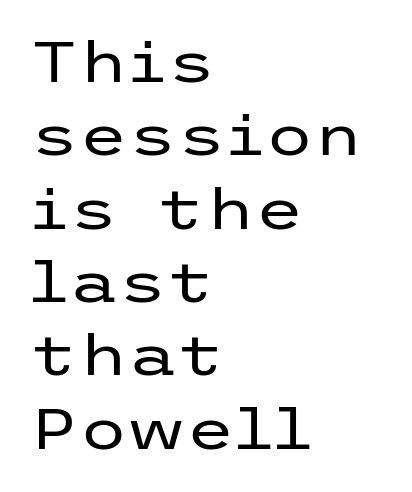
Q: Is the text bold? A: No.
Q: Is the text italic (slanted)? A: No, it is upright.
Q: Is the typeface a serif or a sans-serif typeface? A: Sans-serif.
Q: Is the text underlined? A: No.
Q: How is the paragraph aligned? A: Left-aligned.
Q: Is the spacing between letters normal or unusually wide? A: Normal.
Q: Is the spacing between lines tight, normal or loose? A: Normal.
Q: Width (condensed, normal, or wide)? A: Wide.
Q: Stroke contrast? A: Low.
Q: x-height? A: Medium.
